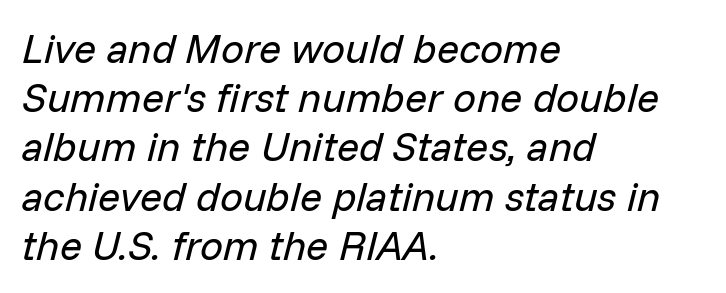
Compared with ordinary roman type, these characters are visibly tilted. Do the characters align in a grid? No, the font is proportional. The typesetting does not lean heavy: it is not bold. Typeset ragged right — the left edge is the straight one. Between one letter and the next there's only the usual sliver of space.
